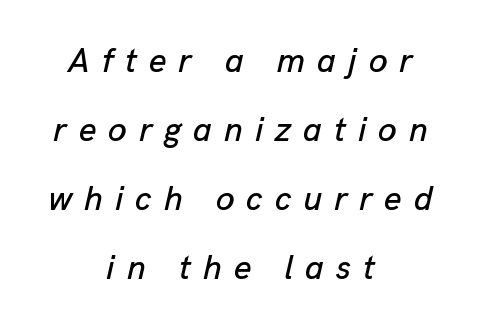
{"italic": "yes", "lean": "right", "slant_degrees": 13, "width": "normal", "stroke_contrast": "low", "x_height": "medium", "monospaced": "no", "underline": "no", "align": "center", "line_spacing": "loose", "line_spacing_ratio": 2.03, "letter_spacing": "wide", "letter_spacing_em": 0.35, "glyph_px": 34}
